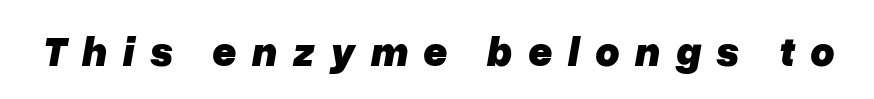
Q: Is the text bold? A: Yes.
Q: Is the text italic (slanted)? A: Yes, it leans right by about 10 degrees.
Q: Is the text underlined? A: No.
Q: Is the spacing between letters normal or unusually wide? A: Unusually wide.
Q: Width (condensed, normal, or wide)? A: Normal.
Q: Stroke contrast? A: Low.
Q: x-height? A: Medium.
Q: Monospaced? A: No.
